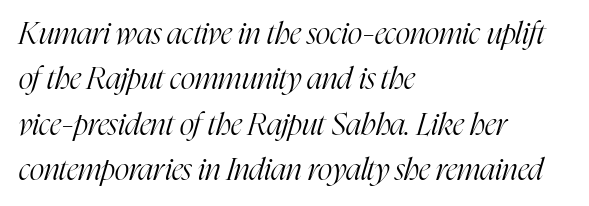
Q: Is the text bold? A: No.
Q: Is the text italic (slanted)? A: Yes, it leans right by about 16 degrees.
Q: Is the typeface a serif or a sans-serif typeface? A: Serif.
Q: Is the text underlined? A: No.
Q: How is the paragraph aligned? A: Left-aligned.
Q: Is the spacing between letters normal or unusually wide? A: Normal.
Q: Is the spacing between lines tight, normal or loose? A: Normal.
Q: Width (condensed, normal, or wide)? A: Condensed.
Q: Stroke contrast? A: High.
Q: x-height? A: Medium.
Q: Monospaced? A: No.
